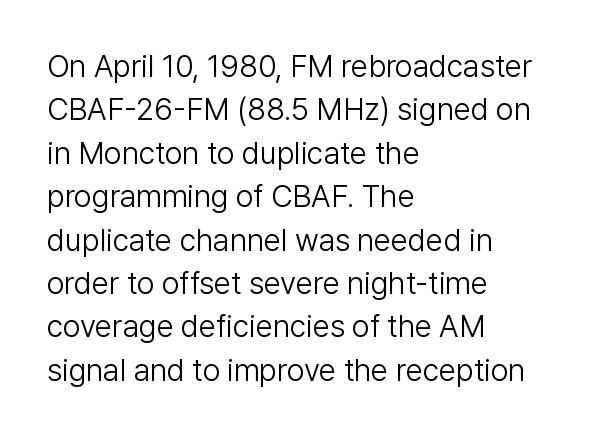
{"serif": "no", "italic": "no", "bold": "no", "weight": "light", "width": "normal", "stroke_contrast": "low", "x_height": "medium", "monospaced": "no", "underline": "no", "align": "left", "line_spacing": "normal", "line_spacing_ratio": 1.4, "letter_spacing": "normal", "letter_spacing_em": 0.0, "glyph_px": 31}
